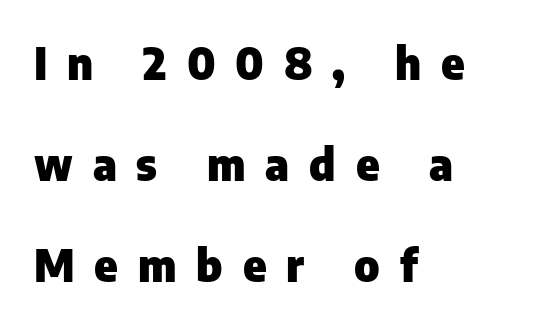
Typographically, this falls in the sans-serif category. Layout note: lines flush left. Each glyph is drawn with heavy, bold strokes. The leading is generous, giving the passage an open texture. Unmarked baselines from the first word to the last. Letter spacing: wide.
